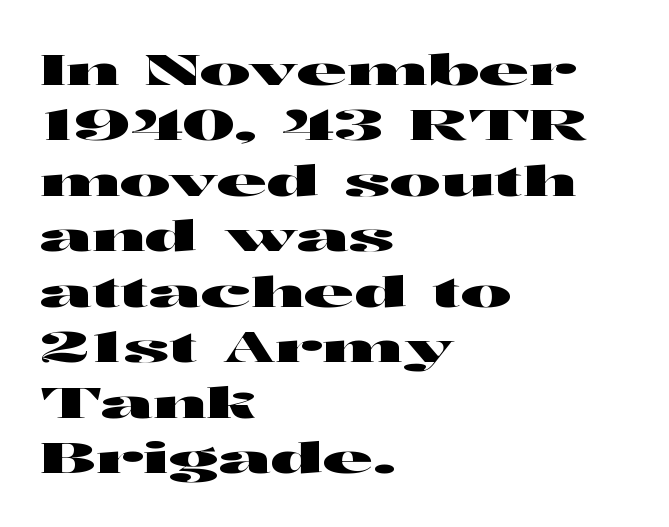
Q: Is the text italic (slanted)? A: No, it is upright.
Q: Is the typeface a serif or a sans-serif typeface? A: Sans-serif.
Q: Is the text underlined? A: No.
Q: How is the paragraph aligned? A: Left-aligned.
Q: Is the spacing between letters normal or unusually wide? A: Normal.
Q: Is the spacing between lines tight, normal or loose? A: Normal.
Q: Width (condensed, normal, or wide)? A: Wide.
Q: Stroke contrast? A: High.
Q: x-height? A: Medium.
Q: Monospaced? A: No.
